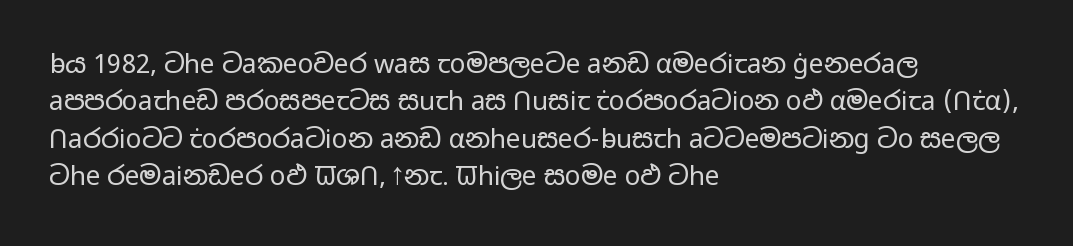
Q: Is the text bold? A: No.
Q: Is the text italic (slanted)? A: No, it is upright.
Q: Is the text underlined? A: No.
Q: How is the paragraph aligned? A: Left-aligned.
Q: Is the spacing between letters normal or unusually wide? A: Normal.
Q: Is the spacing between lines tight, normal or loose? A: Normal.
